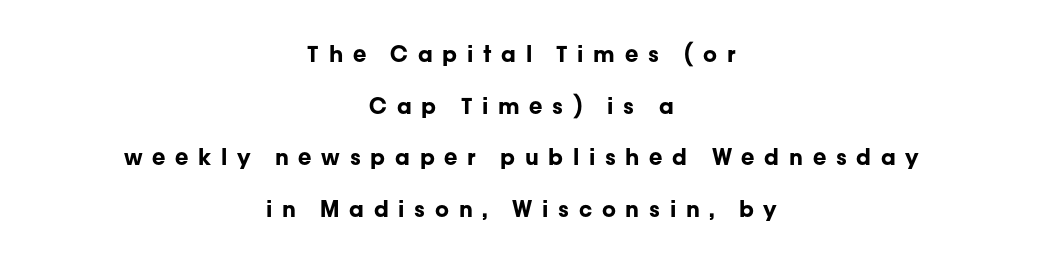
{"italic": "no", "bold": "yes", "underline": "no", "align": "center", "line_spacing": "loose", "line_spacing_ratio": 2.35, "letter_spacing": "wide", "letter_spacing_em": 0.44, "glyph_px": 22}
